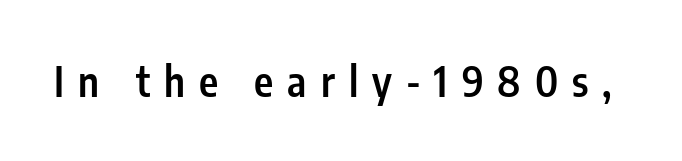
Serifs: no, the terminals of the letterforms are clean. It's the straight-up-and-down kind of type. The rendering uses a semibold face; strokes are thickened but not to full bold. Caption: expanded tracking, letters set apart. Check under the words: just untouched page.
